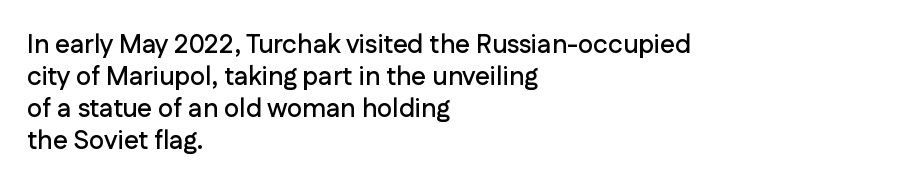
Q: Is the text italic (slanted)? A: No, it is upright.
Q: Is the text underlined? A: No.
Q: How is the paragraph aligned? A: Left-aligned.
Q: Is the spacing between letters normal or unusually wide? A: Normal.
